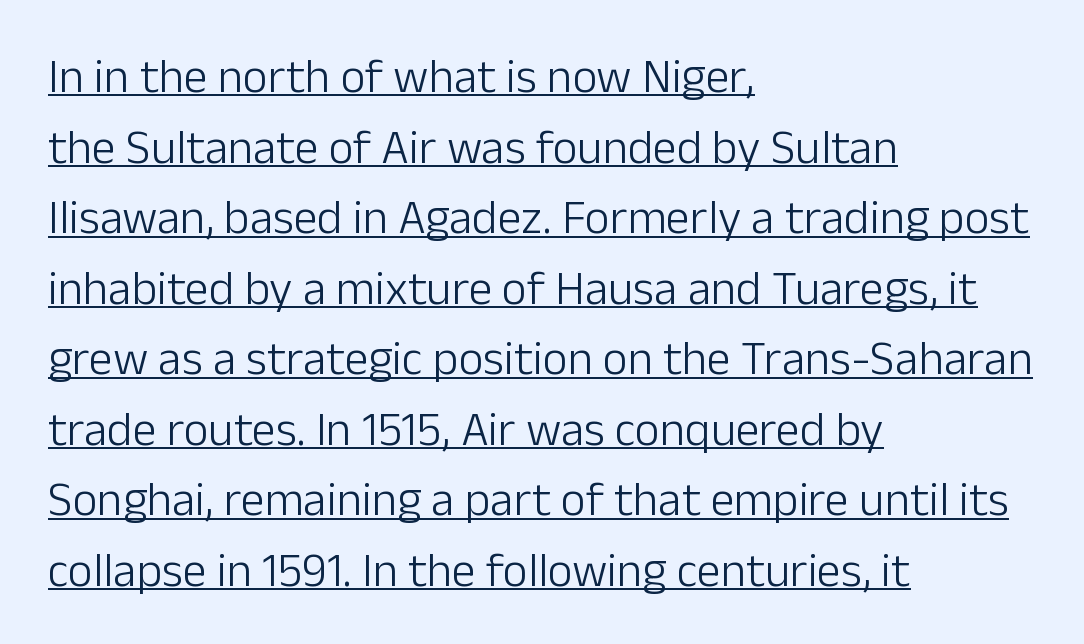
Q: Is the text bold? A: No.
Q: Is the text italic (slanted)? A: No, it is upright.
Q: Is the typeface a serif or a sans-serif typeface? A: Sans-serif.
Q: Is the text underlined? A: Yes.
Q: How is the paragraph aligned? A: Left-aligned.
Q: Is the spacing between letters normal or unusually wide? A: Normal.
Q: Is the spacing between lines tight, normal or loose? A: Normal.
Q: Width (condensed, normal, or wide)? A: Normal.
Q: Stroke contrast? A: Low.
Q: x-height? A: Medium.
Q: Monospaced? A: No.
